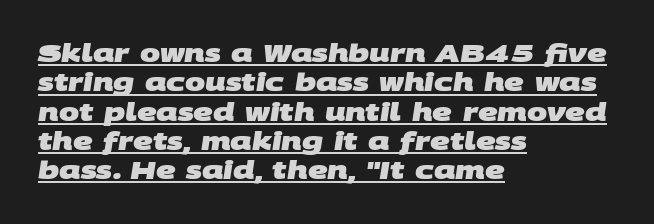
{"bold": "yes", "underline": "yes", "align": "left", "line_spacing_ratio": 1.22, "letter_spacing": "normal", "letter_spacing_em": 0.0, "glyph_px": 24}
